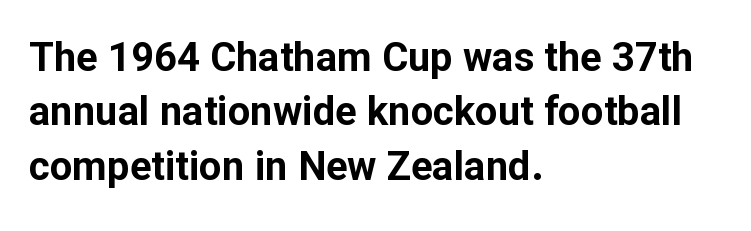
{"serif": "no", "italic": "no", "bold": "yes", "weight": "bold", "width": "normal", "stroke_contrast": "low", "x_height": "medium", "monospaced": "no", "underline": "no", "align": "left", "line_spacing": "normal", "line_spacing_ratio": 1.36, "letter_spacing": "normal", "letter_spacing_em": 0.0, "glyph_px": 40}
